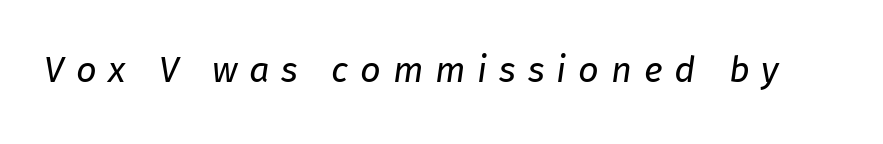
The image shows 36 px regular-weight type, italic (leaning right); set unusually wide letter spacing (+0.33 em), not underlined; low stroke contrast and a medium x-height.
